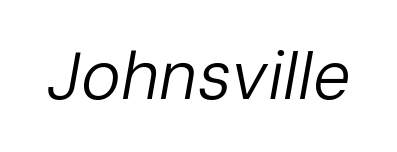
The image shows 67 px regular-weight type, italic (leaning right); set normal letter spacing, not underlined; low stroke contrast and a medium x-height.
